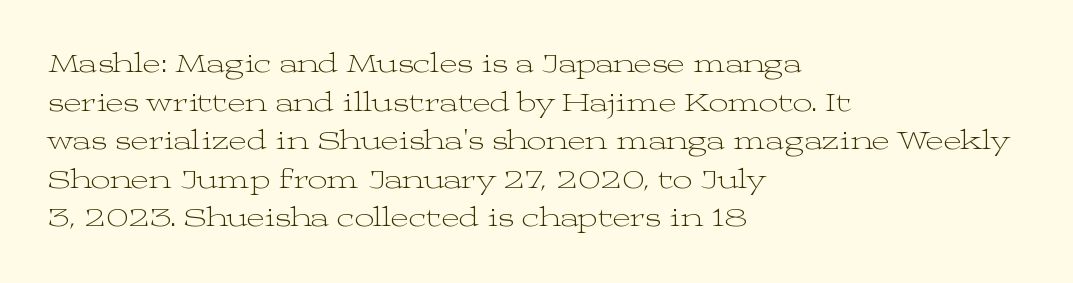
Stroke thickness stays within the range of a standard reading face or lighter. Notice how descenders clear the ascenders below comfortably — that's standard leading. There is no visible air inserted between adjacent glyphs. Casual observation: everything's shoved over to the left. The specimen omits any rule beneath the text block's lines. The letters stand straight up with perfectly vertical stems.
